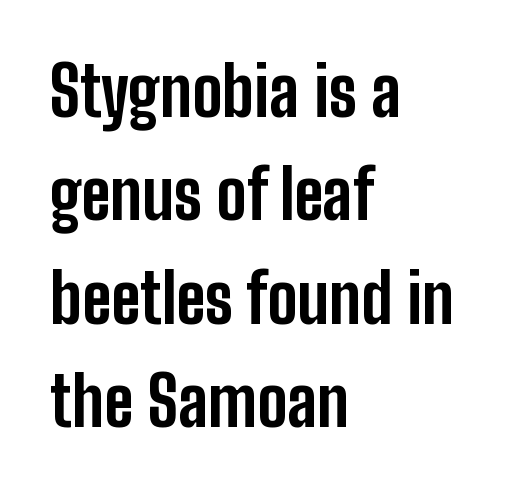
Q: Is the text bold? A: Yes.
Q: Is the text italic (slanted)? A: No, it is upright.
Q: Is the typeface a serif or a sans-serif typeface? A: Sans-serif.
Q: Is the text underlined? A: No.
Q: How is the paragraph aligned? A: Left-aligned.
Q: Is the spacing between letters normal or unusually wide? A: Normal.
Q: Is the spacing between lines tight, normal or loose? A: Normal.
Q: Width (condensed, normal, or wide)? A: Condensed.
Q: Stroke contrast? A: Low.
Q: x-height? A: Medium.
Q: Monospaced? A: No.
